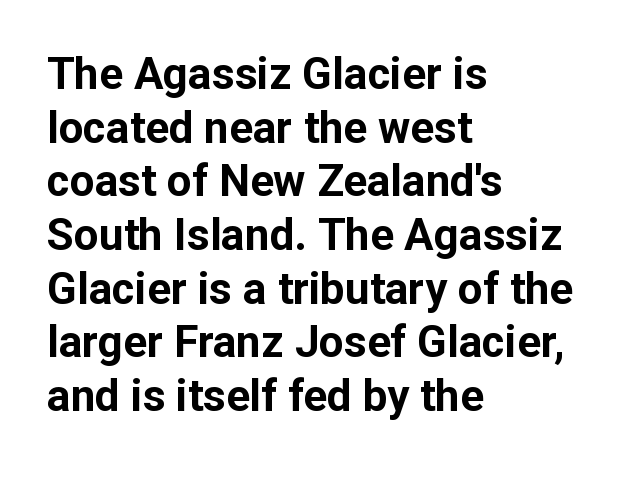
{"serif": "no", "italic": "no", "bold": "yes", "weight": "bold", "width": "normal", "stroke_contrast": "low", "x_height": "medium", "monospaced": "no", "underline": "no", "align": "left", "line_spacing_ratio": 1.22, "letter_spacing": "normal", "letter_spacing_em": 0.0, "glyph_px": 44}
